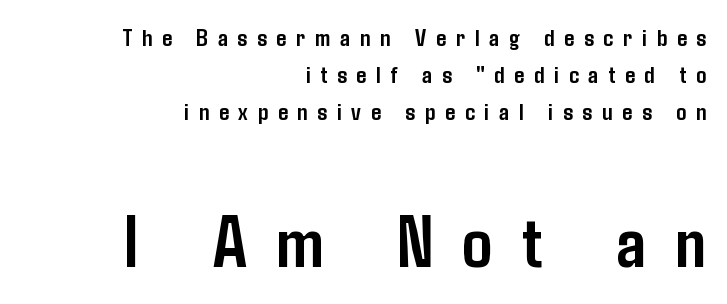
The type is letterspaced generously, with wide tracking. Every character sits straight up, as roman type does. The face used here is proportionally spaced, like ordinary book or web type. You'd pick this weight for a headline — it's a proper bold. The letters carry no serifs — their stems end cleanly without finishing strokes.
